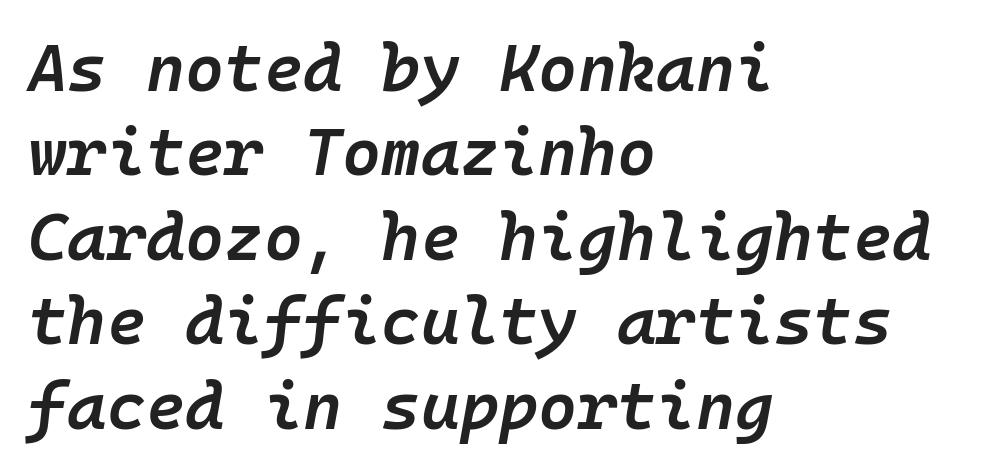
{"italic": "yes", "lean": "right", "slant_degrees": 10, "bold": "semi", "weight": "semibold", "width": "normal", "stroke_contrast": "low", "x_height": "medium", "monospaced": "yes", "underline": "no", "align": "left", "line_spacing": "normal", "line_spacing_ratio": 1.26, "letter_spacing": "normal", "letter_spacing_em": 0.0, "glyph_px": 67}
